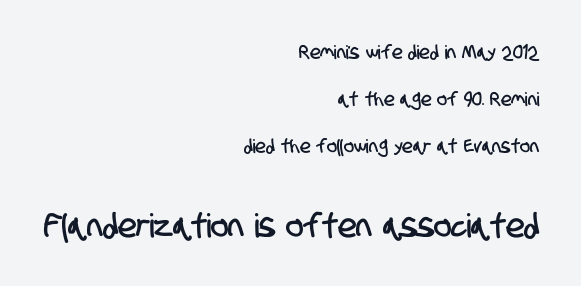
The image shows 33 px condensed sans-serif type; set right-aligned, loose line spacing (2.47x), normal letter spacing, not underlined; the second (bottom) block is 1.74x larger; low stroke contrast and a large x-height.
